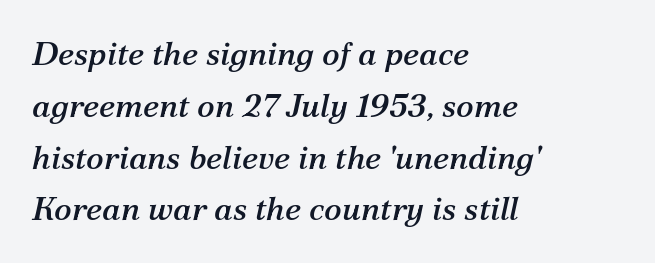
The image shows 33 px serif type, italic (leaning right); set left-aligned, normal line spacing (1.57x), normal letter spacing, not underlined; medium stroke contrast and a medium x-height.
